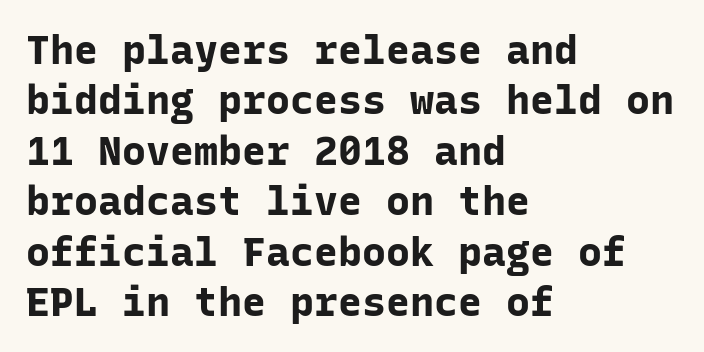
Q: Is the text bold? A: Yes.
Q: Is the text italic (slanted)? A: No, it is upright.
Q: Is the typeface a serif or a sans-serif typeface? A: Sans-serif.
Q: Is the text underlined? A: No.
Q: How is the paragraph aligned? A: Left-aligned.
Q: Is the spacing between letters normal or unusually wide? A: Normal.
Q: Is the spacing between lines tight, normal or loose? A: Normal.
Q: Width (condensed, normal, or wide)? A: Normal.
Q: Stroke contrast? A: Low.
Q: x-height? A: Medium.
Q: Monospaced? A: Yes.
